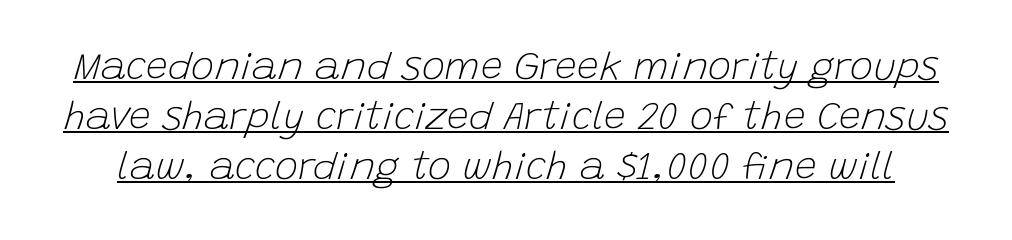
Students, note that the glyphs here touch the page at normal intervals. Tall strokes in this sample are angled rather than plumb. Interline gaps are of average width in this sample. Character widths vary here, with narrow letters taking less room than wide ones. In designer terms, the underline attribute is active on this setting. Compared with a typical body face, this is equally light or lighter still.
